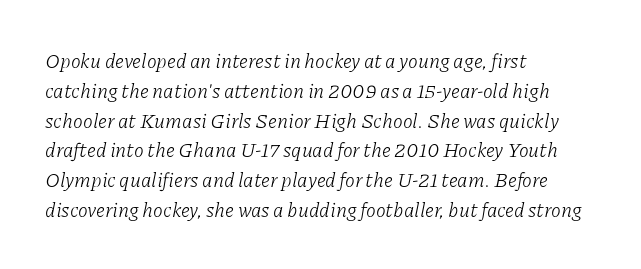
The image shows 20 px text type, italic (leaning right); set left-aligned, normal line spacing (1.49x), normal letter spacing, not underlined.
